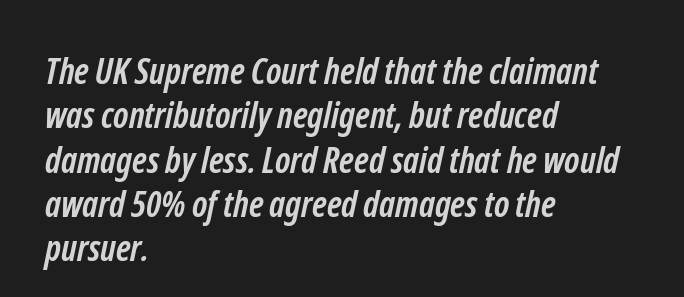
The image shows 36 px semibold, condensed sans-serif type; set left-aligned, line spacing 1.23x, normal letter spacing, not underlined; low stroke contrast and a medium x-height.
